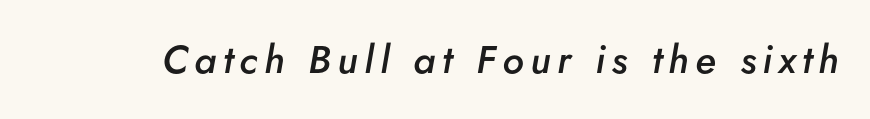
Rendered with sloped, italic letterforms. The face used here is proportionally spaced, like ordinary book or web type. Glance below the letters and you will spot only blank space. Strokes here are thickened, but only to semibold level.
